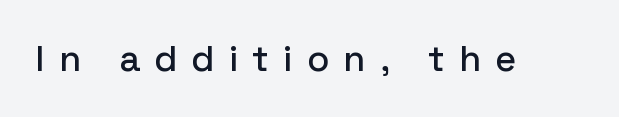
This is roman type, the default non-slanted kind. A typesetter would call this heavily tracked-out type. The face used here is proportionally spaced, like ordinary book or web type. Unmarked baselines from the first word to the last. Classification — sans serif.
